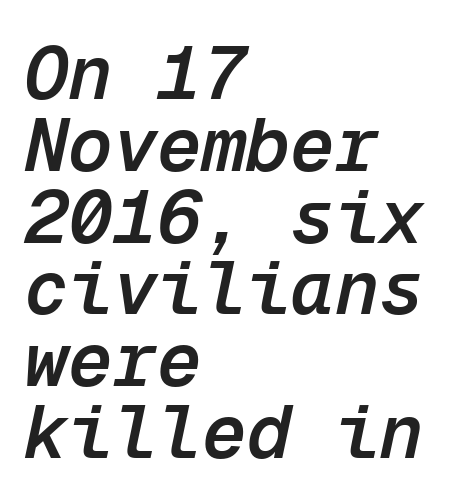
Q: Is the text bold? A: Semi-bold.
Q: Is the text italic (slanted)? A: Yes, it leans right by about 12 degrees.
Q: Is the text underlined? A: No.
Q: How is the paragraph aligned? A: Left-aligned.
Q: Is the spacing between letters normal or unusually wide? A: Normal.
Q: Is the spacing between lines tight, normal or loose? A: Tight.
Q: Width (condensed, normal, or wide)? A: Normal.
Q: Stroke contrast? A: Low.
Q: x-height? A: Medium.
Q: Monospaced? A: Yes.
